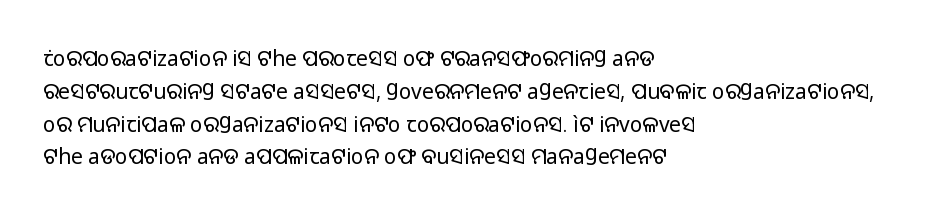
Q: Is the text bold? A: No.
Q: Is the text italic (slanted)? A: No, it is upright.
Q: Is the text underlined? A: No.
Q: How is the paragraph aligned? A: Left-aligned.
Q: Is the spacing between letters normal or unusually wide? A: Normal.
Q: Is the spacing between lines tight, normal or loose? A: Normal.
